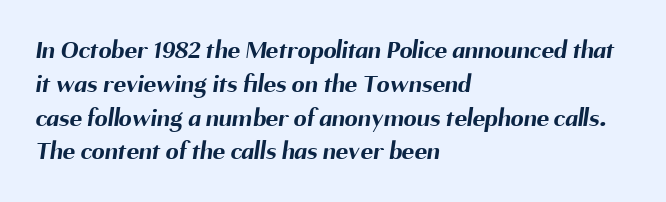
A bare baseline throughout the passage. A full-strength bold gives these letters their thick strokes. Glyph-to-glyph distance matches everyday printed text. The paragraph has a hard left edge and a soft right edge.
